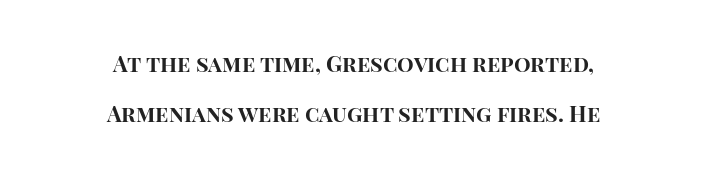
Q: Is the text bold? A: Yes.
Q: Is the text italic (slanted)? A: No, it is upright.
Q: Is the text underlined? A: No.
Q: How is the paragraph aligned? A: Centered.
Q: Is the spacing between letters normal or unusually wide? A: Normal.
Q: Is the spacing between lines tight, normal or loose? A: Loose.
